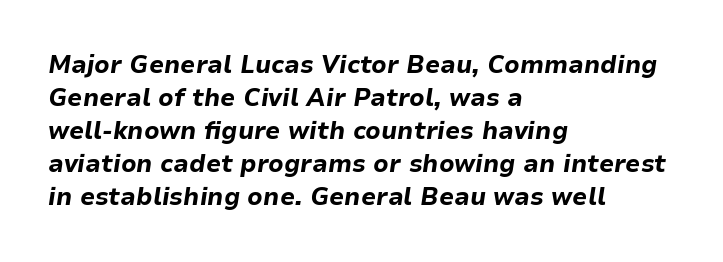
{"italic": "yes", "lean": "right", "slant_degrees": 9, "bold": "yes", "underline": "no", "align": "left", "line_spacing": "normal", "line_spacing_ratio": 1.37, "letter_spacing": "normal", "letter_spacing_em": 0.0, "glyph_px": 24}
